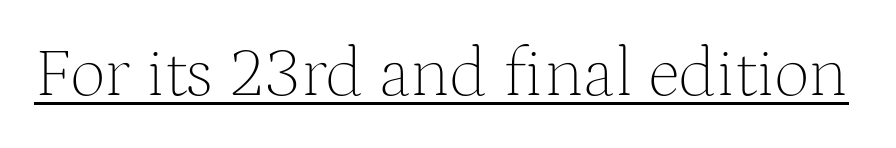
The image shows 70 px thin serif type, upright; set normal letter spacing, underlined; medium stroke contrast and a medium x-height.
